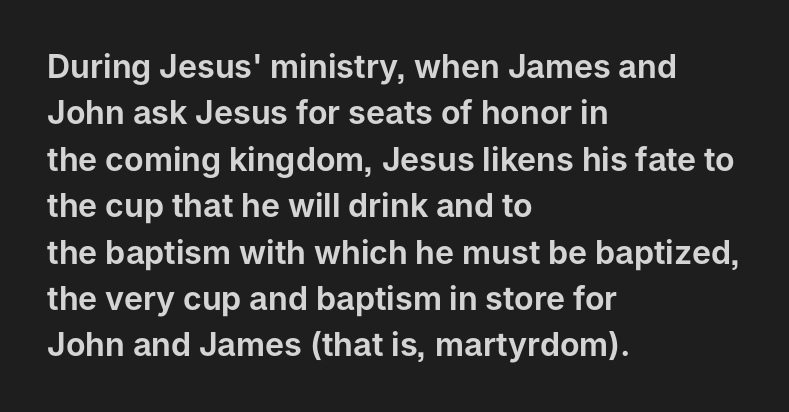
The image shows 32 px sans-serif type, upright; set left-aligned, normal line spacing (1.45x), normal letter spacing, not underlined; low stroke contrast and a medium x-height.
